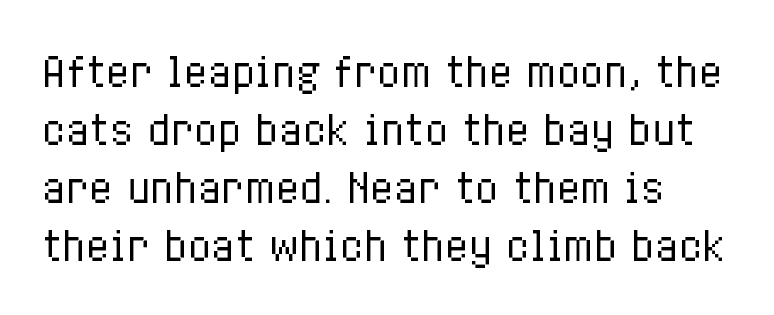
Q: Is the text bold? A: No.
Q: Is the text italic (slanted)? A: No, it is upright.
Q: Is the text underlined? A: No.
Q: Is the spacing between letters normal or unusually wide? A: Normal.
Q: Is the spacing between lines tight, normal or loose? A: Normal.
Q: Width (condensed, normal, or wide)? A: Condensed.
Q: Stroke contrast? A: Low.
Q: x-height? A: Medium.
Q: Monospaced? A: No.
